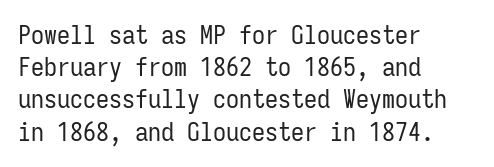
Q: Is the text bold? A: No.
Q: Is the text italic (slanted)? A: No, it is upright.
Q: Is the text underlined? A: No.
Q: How is the paragraph aligned? A: Left-aligned.
Q: Is the spacing between letters normal or unusually wide? A: Normal.
